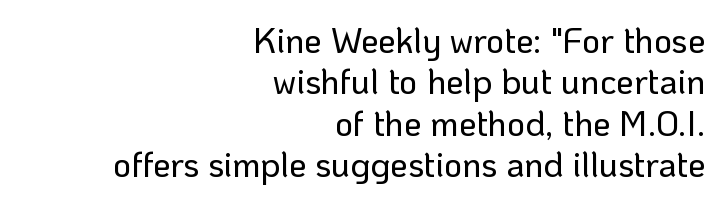
Quick note: not italic, upright. Is this a sans? Yes — the strokes have no serifs. Teacher's note: observe the even right margin — that is flush-right alignment. The tracking reads as untouched default to a designer's eye.
